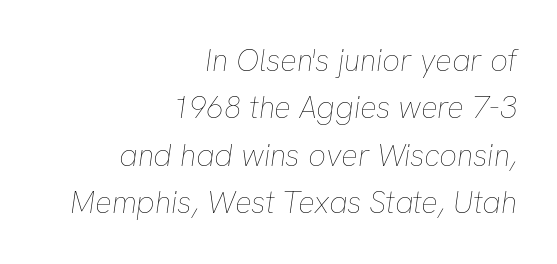
{"italic": "yes", "lean": "right", "slant_degrees": 8, "bold": "no", "weight": "thin", "width": "normal", "stroke_contrast": "low", "x_height": "medium", "monospaced": "no", "underline": "no", "align": "right", "line_spacing": "normal", "line_spacing_ratio": 1.53, "letter_spacing": "normal", "letter_spacing_em": 0.0, "glyph_px": 31}
